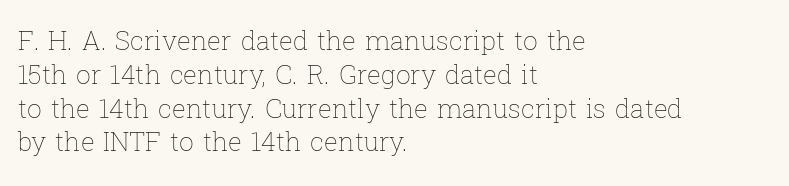
Q: Is the text bold? A: No.
Q: Is the text italic (slanted)? A: No, it is upright.
Q: Is the text underlined? A: No.
Q: How is the paragraph aligned? A: Left-aligned.
Q: Is the spacing between letters normal or unusually wide? A: Normal.
Q: Is the spacing between lines tight, normal or loose? A: Normal.
